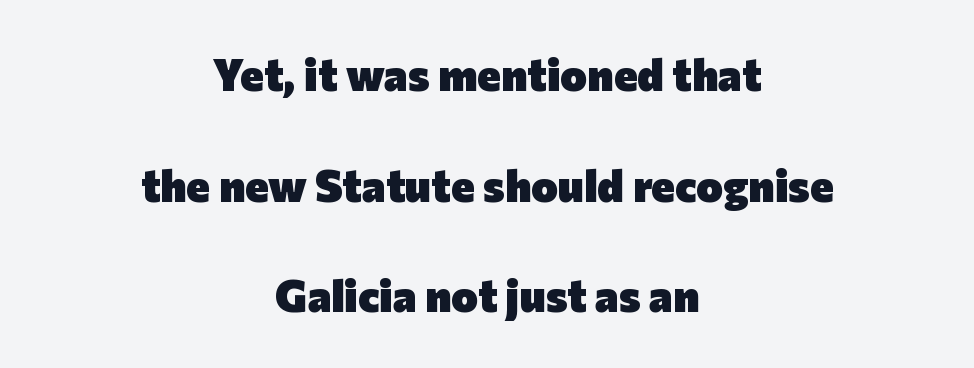
The image shows 45 px heavy sans-serif type, upright; set centered, loose line spacing (2.46x), normal letter spacing, not underlined; low stroke contrast and a medium x-height.
